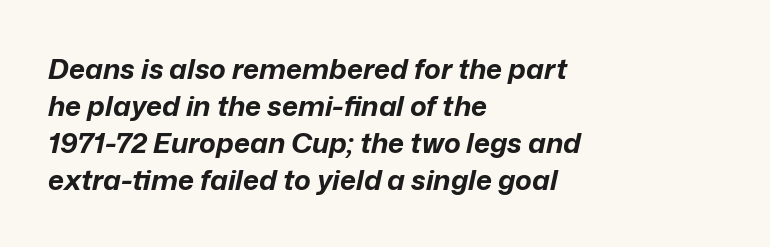
The image shows 28 px bold type, italic (leaning right); set left-aligned, normal line spacing (1.32x), normal letter spacing, not underlined; low stroke contrast and a medium x-height.
